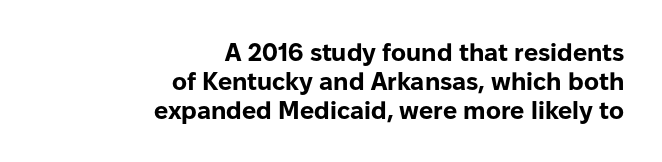
Q: Is the text bold? A: Yes.
Q: Is the text italic (slanted)? A: No, it is upright.
Q: Is the text underlined? A: No.
Q: How is the paragraph aligned? A: Right-aligned.
Q: Is the spacing between letters normal or unusually wide? A: Normal.
